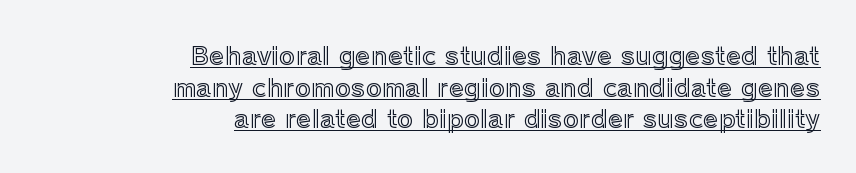
The setting favours the right margin, as signatures and pull-quotes sometimes do. Somebody hit Ctrl+U on this one — the words are underlined. The letters sit at their default tracking, neither squeezed nor spread. Every character sits straight up, as roman type does.
